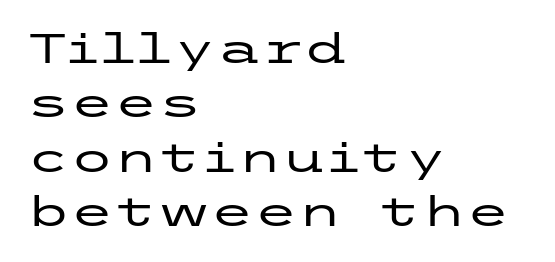
Q: Is the text italic (slanted)? A: No, it is upright.
Q: Is the typeface a serif or a sans-serif typeface? A: Sans-serif.
Q: Is the text underlined? A: No.
Q: How is the paragraph aligned? A: Left-aligned.
Q: Is the spacing between letters normal or unusually wide? A: Normal.
Q: Is the spacing between lines tight, normal or loose? A: Normal.
Q: Width (condensed, normal, or wide)? A: Wide.
Q: Stroke contrast? A: Low.
Q: x-height? A: Medium.
